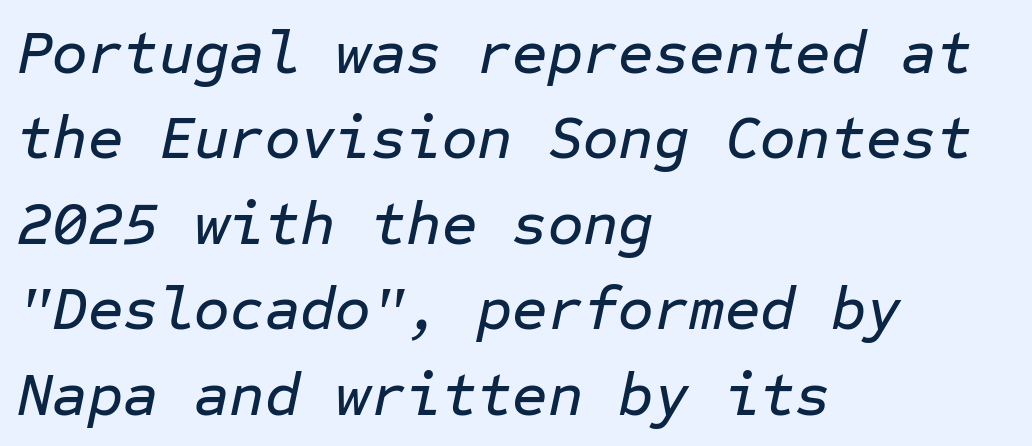
{"italic": "yes", "lean": "right", "slant_degrees": 12, "width": "normal", "stroke_contrast": "low", "x_height": "medium", "monospaced": "yes", "underline": "no", "align": "left", "line_spacing": "normal", "line_spacing_ratio": 1.4, "letter_spacing": "normal", "letter_spacing_em": 0.0, "glyph_px": 61}
